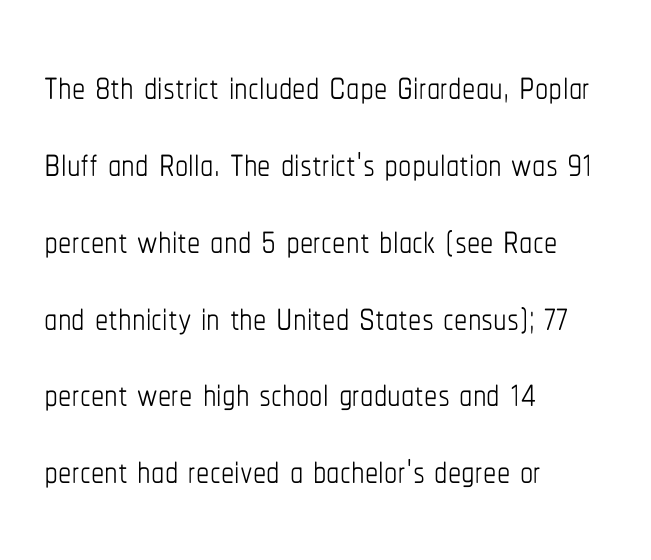
The rag falls on the right side of this text block. This sample has the flowing, uneven cadence of proportional lettering. Each word holds together tightly as a unit, with standard inter-letter gaps. Notice how descenders clear the ascenders below comfortably — that's standard leading. Designer's note — italics off, roman on.
